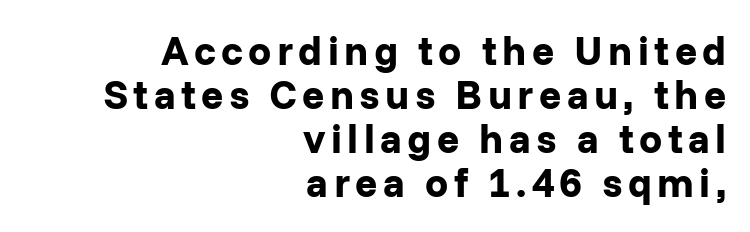
{"serif": "no", "italic": "no", "bold": "yes", "weight": "bold", "width": "normal", "stroke_contrast": "low", "x_height": "medium", "monospaced": "no", "underline": "no", "align": "right", "line_spacing": "tight", "line_spacing_ratio": 1.07, "glyph_px": 41}
